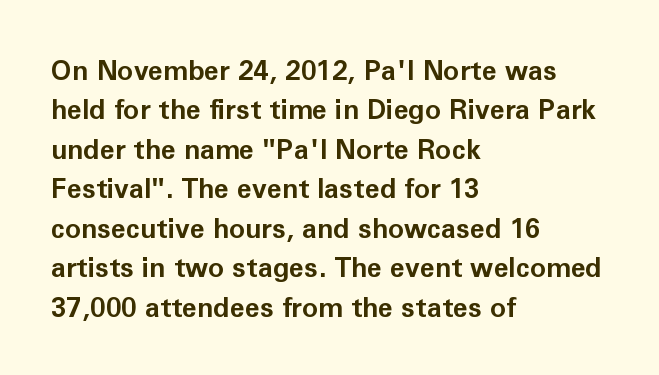
{"italic": "no", "bold": "yes", "underline": "no", "align": "left", "line_spacing": "normal", "line_spacing_ratio": 1.46, "letter_spacing": "normal", "letter_spacing_em": 0.0, "glyph_px": 27}
